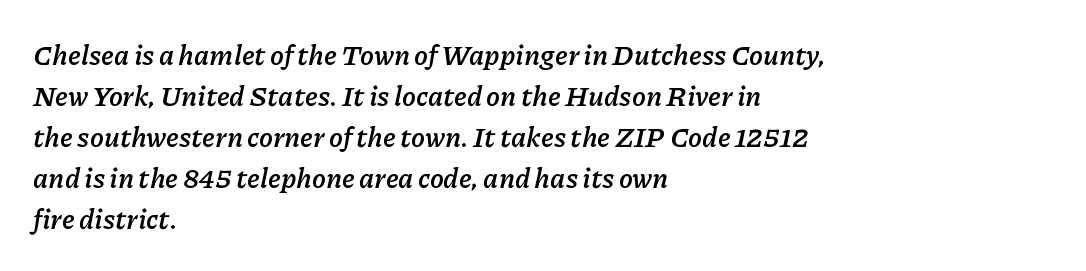
The image shows 28 px semibold type, italic (leaning right); set left-aligned, normal line spacing (1.46x), normal letter spacing, not underlined; low stroke contrast and a medium x-height.
